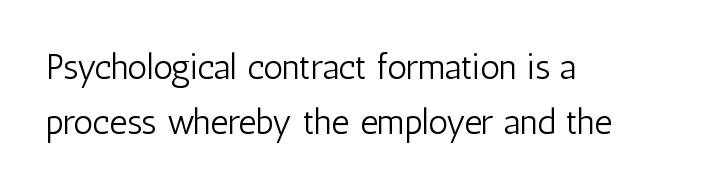
Stem width sits at or under what a default text font uses. Do the characters align in a grid? No, the font is proportional. Students, note that the glyphs here touch the page at normal intervals. The baseline area is clear. Typographically, this falls in the sans-serif category.
